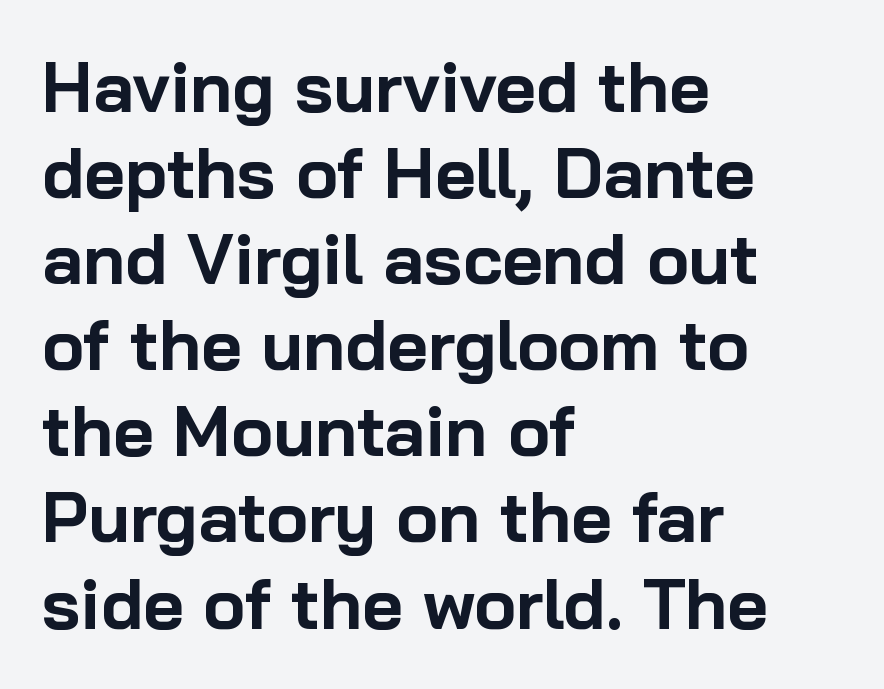
Q: Is the text bold? A: Yes.
Q: Is the text italic (slanted)? A: No, it is upright.
Q: Is the typeface a serif or a sans-serif typeface? A: Sans-serif.
Q: Is the text underlined? A: No.
Q: How is the paragraph aligned? A: Left-aligned.
Q: Is the spacing between letters normal or unusually wide? A: Normal.
Q: Width (condensed, normal, or wide)? A: Normal.
Q: Stroke contrast? A: Low.
Q: x-height? A: Medium.
Q: Monospaced? A: No.
